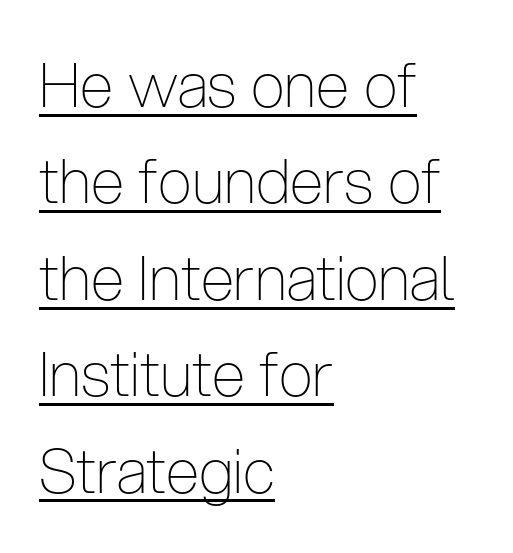
{"serif": "no", "italic": "no", "bold": "no", "weight": "thin", "width": "condensed", "stroke_contrast": "low", "x_height": "medium", "monospaced": "no", "underline": "yes", "align": "left", "line_spacing": "normal", "line_spacing_ratio": 1.58, "letter_spacing": "normal", "letter_spacing_em": 0.0, "glyph_px": 61}
